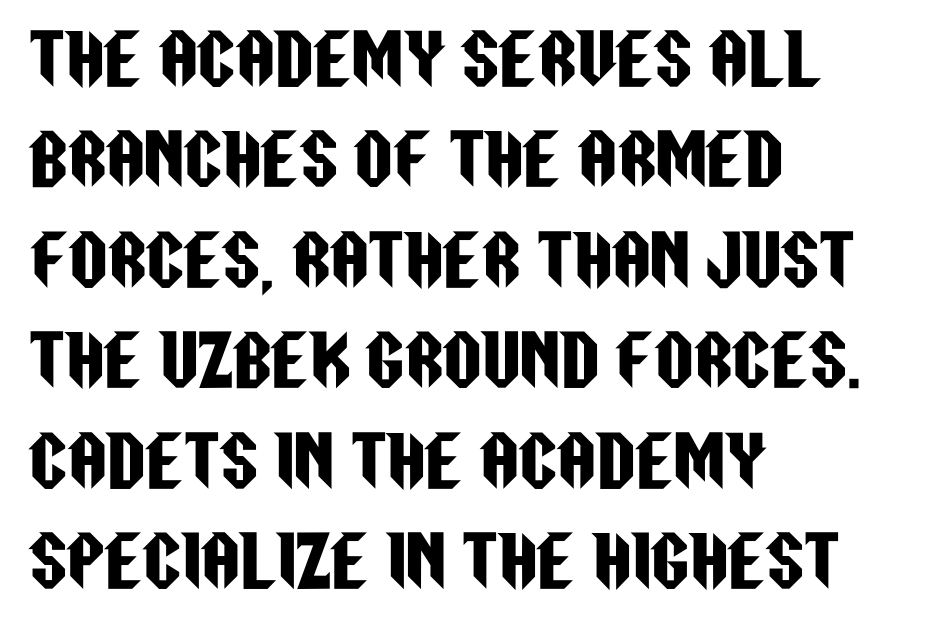
{"serif": "no", "italic": "no", "width": "condensed", "stroke_contrast": "low", "x_height": "large", "monospaced": "no", "underline": "no", "align": "left", "line_spacing": "normal", "line_spacing_ratio": 1.5, "letter_spacing": "normal", "letter_spacing_em": 0.0, "glyph_px": 67}
